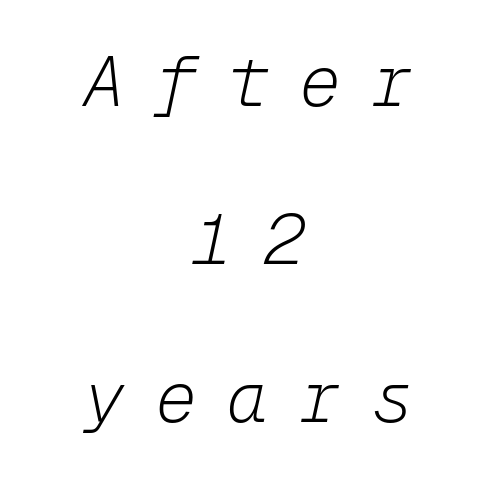
Heaviness? Minimal to ordinary, like unemphasized prose. The rendering positions every line midway between the sides. This rendering widens character spacing well past its baseline value. Slanted lettering throughout. Descender tails drop into unmarked territory.
